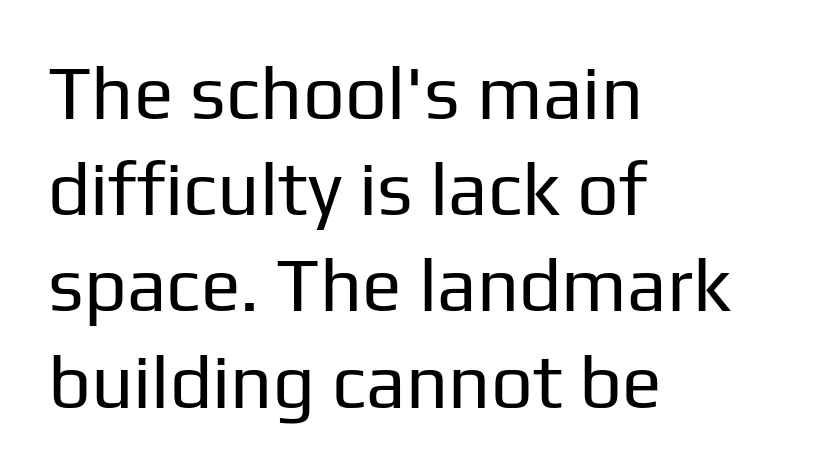
{"serif": "no", "italic": "no", "bold": "no", "weight": "regular", "width": "normal", "stroke_contrast": "low", "x_height": "medium", "monospaced": "no", "underline": "no", "align": "left", "line_spacing": "normal", "line_spacing_ratio": 1.3, "letter_spacing": "normal", "letter_spacing_em": 0.0, "glyph_px": 74}
